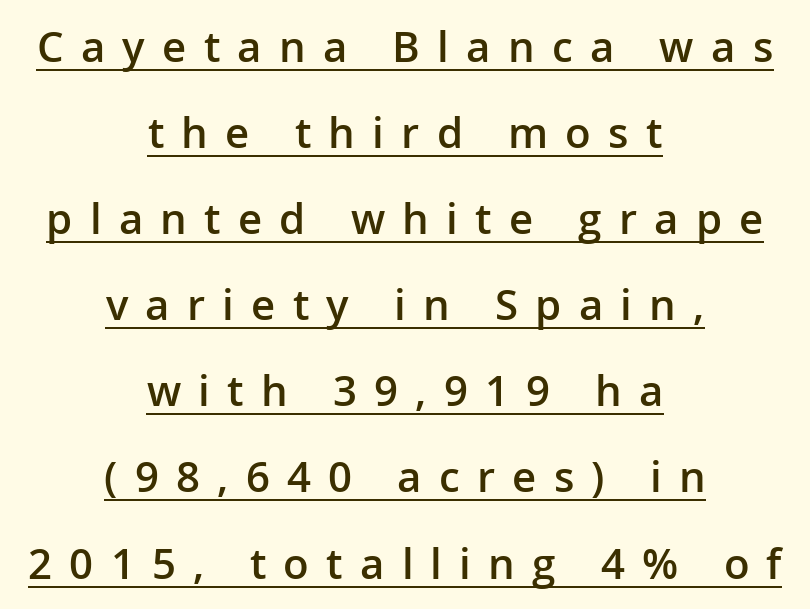
Q: Is the text bold? A: Semi-bold.
Q: Is the text italic (slanted)? A: No, it is upright.
Q: Is the typeface a serif or a sans-serif typeface? A: Sans-serif.
Q: Is the text underlined? A: Yes.
Q: How is the paragraph aligned? A: Centered.
Q: Is the spacing between letters normal or unusually wide? A: Unusually wide.
Q: Is the spacing between lines tight, normal or loose? A: Loose.
Q: Width (condensed, normal, or wide)? A: Normal.
Q: Stroke contrast? A: Low.
Q: x-height? A: Medium.
Q: Monospaced? A: No.
